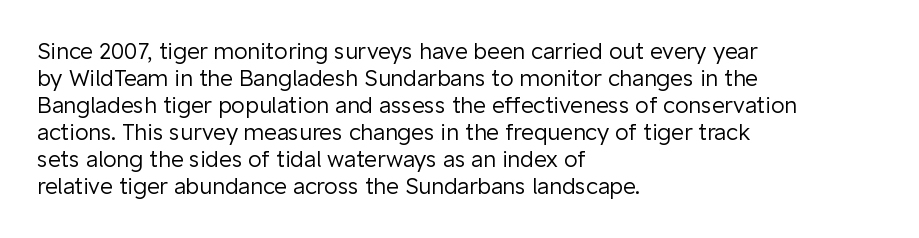
The image shows 22 px text type, upright; set left-aligned, line spacing 1.23x, normal letter spacing, not underlined.
